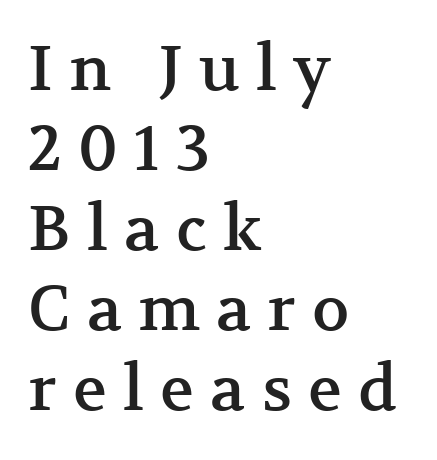
{"serif": "yes", "italic": "no", "width": "normal", "stroke_contrast": "medium", "x_height": "medium", "monospaced": "no", "underline": "no", "align": "left", "line_spacing": "normal", "line_spacing_ratio": 1.27, "letter_spacing": "wide", "letter_spacing_em": 0.26, "glyph_px": 63}
